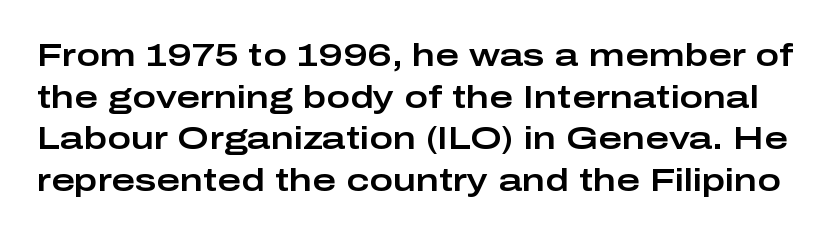
The image shows 32 px wide sans-serif type, upright; set normal line spacing (1.3x), normal letter spacing, not underlined; low stroke contrast and a medium x-height.
